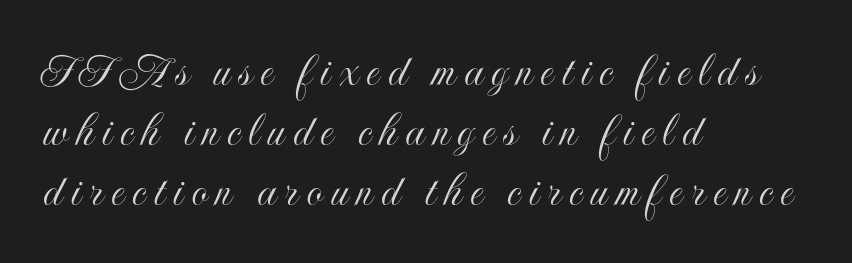
The image shows 50 px condensed type; set left-aligned, line spacing 1.2x, not underlined; a small x-height.
